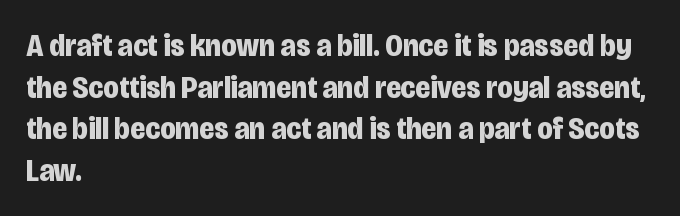
{"serif": "no", "italic": "no", "bold": "yes", "weight": "bold", "width": "condensed", "stroke_contrast": "low", "x_height": "large", "monospaced": "no", "underline": "no", "align": "left", "line_spacing": "normal", "line_spacing_ratio": 1.3, "letter_spacing": "normal", "letter_spacing_em": 0.0, "glyph_px": 32}
